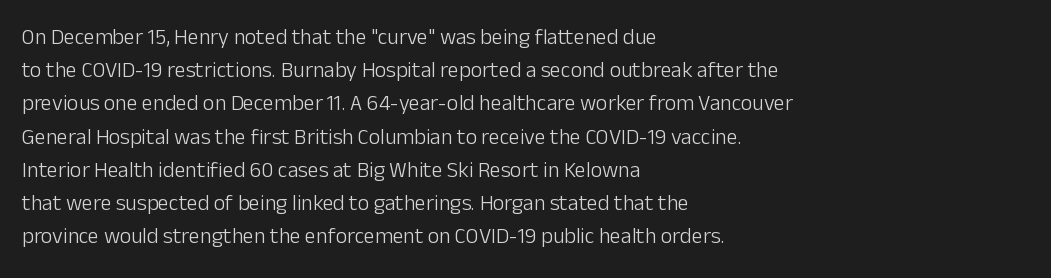
Tall strokes in this sample are plumb rather than angled. Weight: regular or lighter. Tracking value appears to be zero — textbook default spacing. The passage shown stacks its lines at a standard gap. The lines in this sample share a left origin and differ only in where they stop. Anything drawn beneath the words? Only blank space.
